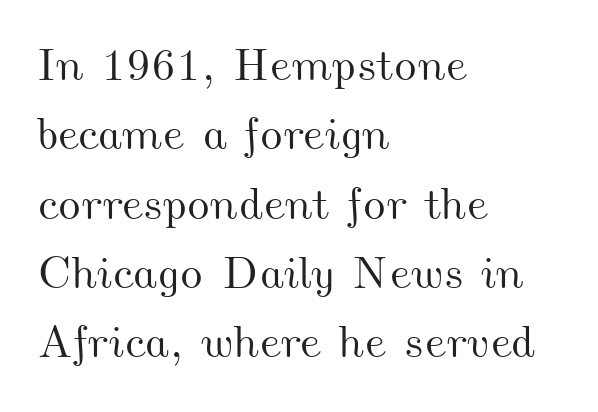
{"width": "wide", "stroke_contrast": "medium", "x_height": "small", "monospaced": "no", "underline": "no", "align": "left", "line_spacing": "normal", "line_spacing_ratio": 1.54, "letter_spacing": "normal", "letter_spacing_em": 0.0, "glyph_px": 45}
